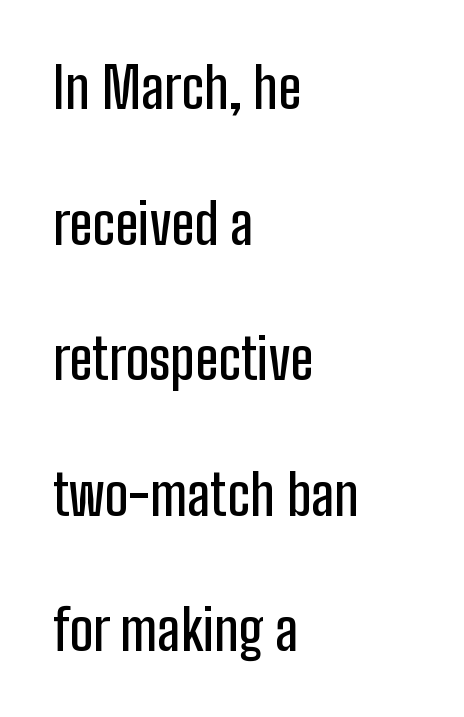
The tracking reads as untouched default to a designer's eye. Baseline-to-baseline distance is far greater than the letter height. No feet cap the strokes, marking this as sans-serif type. The foot of each line stays bare and open. These lines were composed using upright roman letters.
